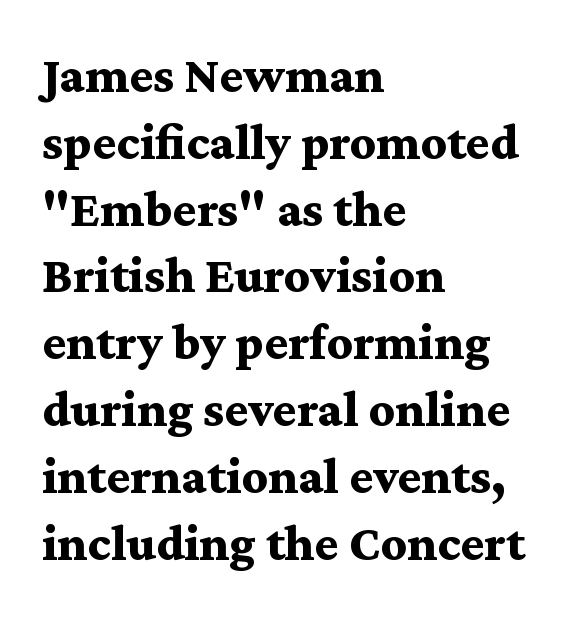
{"serif": "yes", "italic": "no", "bold": "yes", "weight": "bold", "width": "wide", "stroke_contrast": "medium", "x_height": "medium", "monospaced": "no", "underline": "no", "align": "left", "line_spacing": "normal", "line_spacing_ratio": 1.31, "letter_spacing": "normal", "letter_spacing_em": 0.0, "glyph_px": 51}
